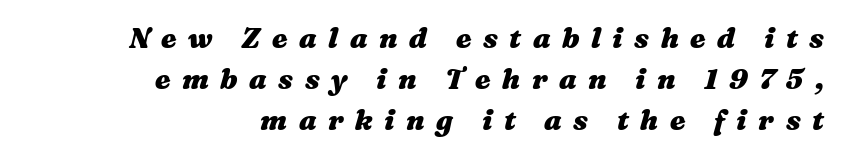
{"italic": "yes", "lean": "right", "slant_degrees": 16, "bold": "yes", "weight": "heavy", "width": "wide", "stroke_contrast": "medium", "x_height": "medium", "monospaced": "no", "underline": "no", "align": "right", "line_spacing": "normal", "line_spacing_ratio": 1.47, "letter_spacing": "wide", "letter_spacing_em": 0.41, "glyph_px": 28}
